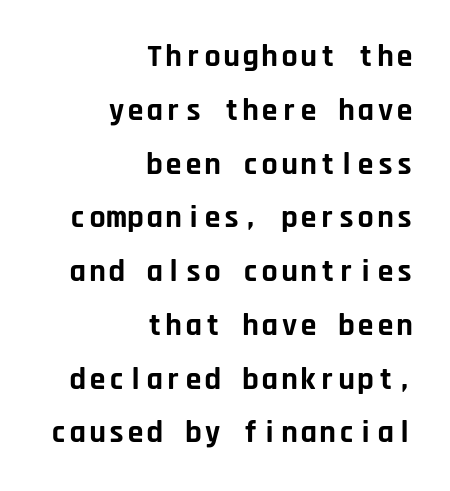
The image shows 32 px bold sans-serif type, upright, monospaced; set right-aligned, normal line spacing (1.68x), normal letter spacing, not underlined; low stroke contrast and a large x-height.
